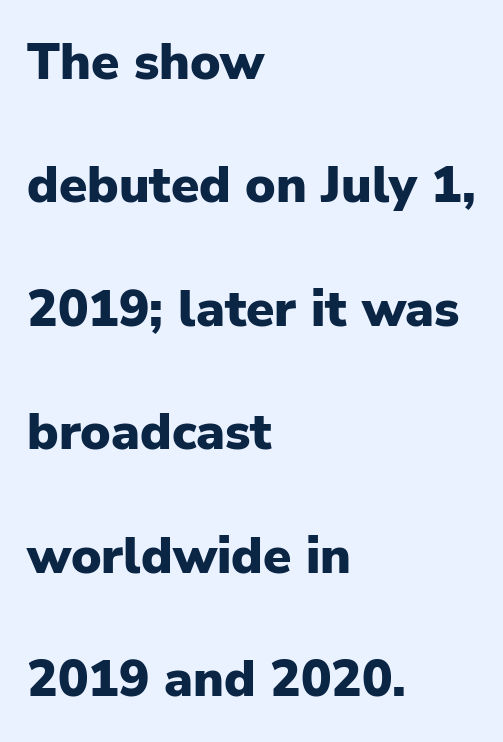
Q: Is the text bold? A: Yes.
Q: Is the text italic (slanted)? A: No, it is upright.
Q: Is the typeface a serif or a sans-serif typeface? A: Sans-serif.
Q: Is the text underlined? A: No.
Q: How is the paragraph aligned? A: Left-aligned.
Q: Is the spacing between letters normal or unusually wide? A: Normal.
Q: Is the spacing between lines tight, normal or loose? A: Loose.
Q: Width (condensed, normal, or wide)? A: Normal.
Q: Stroke contrast? A: Low.
Q: x-height? A: Medium.
Q: Monospaced? A: No.
